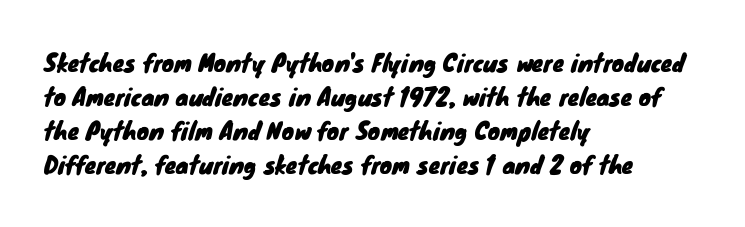
{"underline": "no", "align": "left", "line_spacing": "normal", "line_spacing_ratio": 1.48, "letter_spacing": "normal", "letter_spacing_em": 0.0, "glyph_px": 23}
